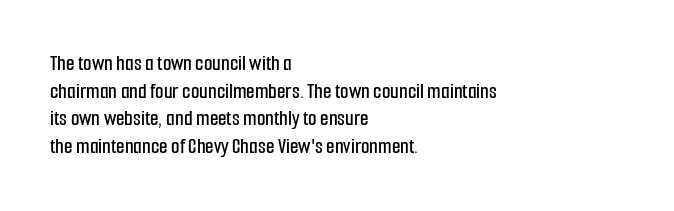
The image shows 22 px text type, upright; set left-aligned, normal line spacing (1.26x), normal letter spacing, not underlined.
